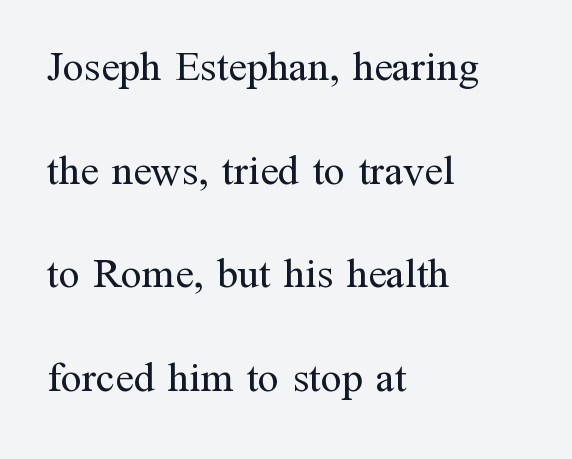
{"serif": "yes", "italic": "no", "bold": "no", "weight": "regular", "width": "normal", "stroke_contrast": "medium", "x_height": "medium", "monospaced": "no", "underline": "no", "align": "left", "line_spacing": "loose", "line_spacing_ratio": 2.47, "letter_spacing": "normal", "letter_spacing_em": 0.0, "glyph_px": 42}
